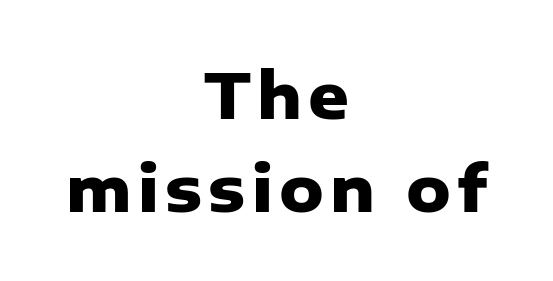
The image shows 63 px heavy sans-serif type, upright; set centered, normal line spacing (1.48x), not underlined; low stroke contrast and a medium x-height.
